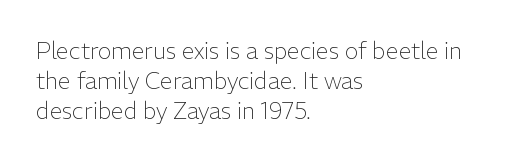
The lines are quadded left. The font sits on the lighter half of the weight spectrum, regular included. Tracking here is standard; glyphs follow each other at the usual distance. Italic? Not at all — the glyphs are vertical. Rule under the text: the space is simply empty.
